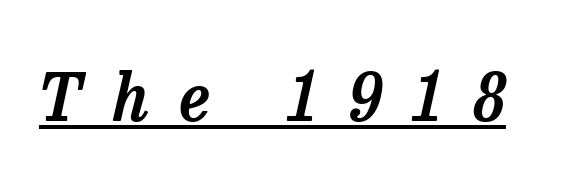
{"serif": "yes", "italic": "yes", "lean": "right", "slant_degrees": 13, "width": "normal", "stroke_contrast": "low", "x_height": "medium", "monospaced": "no", "underline": "yes", "letter_spacing": "wide", "letter_spacing_em": 0.47, "glyph_px": 65}
